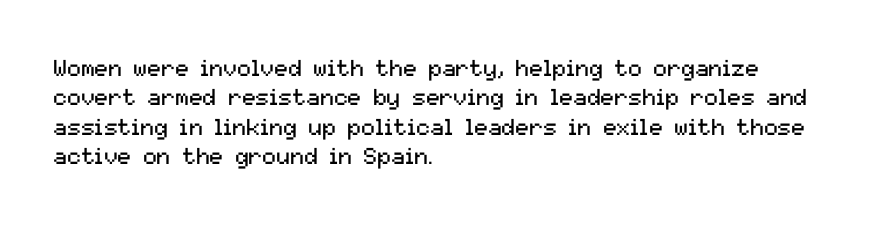
It's the straight-up-and-down kind of type. The face used here is rendered with its standard letterfit. The setting favours the left margin, as ordinary paragraphs usually do. This is not heavy type; no bold has been used. Interline gaps are of average width in this sample.
